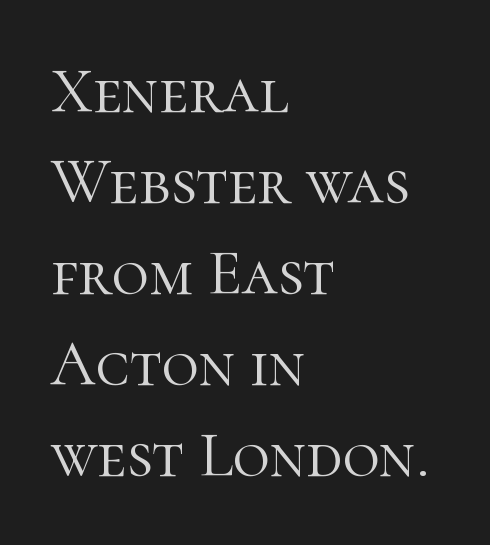
{"serif": "yes", "italic": "no", "bold": "no", "weight": "light", "width": "normal", "stroke_contrast": "high", "x_height": "medium", "monospaced": "no", "underline": "no", "align": "left", "line_spacing": "normal", "line_spacing_ratio": 1.42, "letter_spacing": "normal", "letter_spacing_em": 0.0, "glyph_px": 64}
